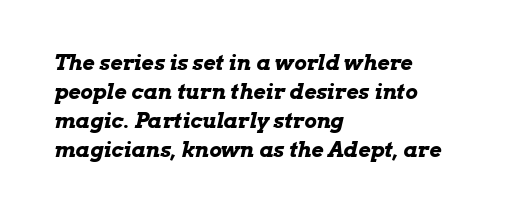
Q: Is the text bold? A: Yes.
Q: Is the text italic (slanted)? A: Yes, it leans right by about 13 degrees.
Q: Is the text underlined? A: No.
Q: How is the paragraph aligned? A: Left-aligned.
Q: Is the spacing between letters normal or unusually wide? A: Normal.
Q: Is the spacing between lines tight, normal or loose? A: Normal.
